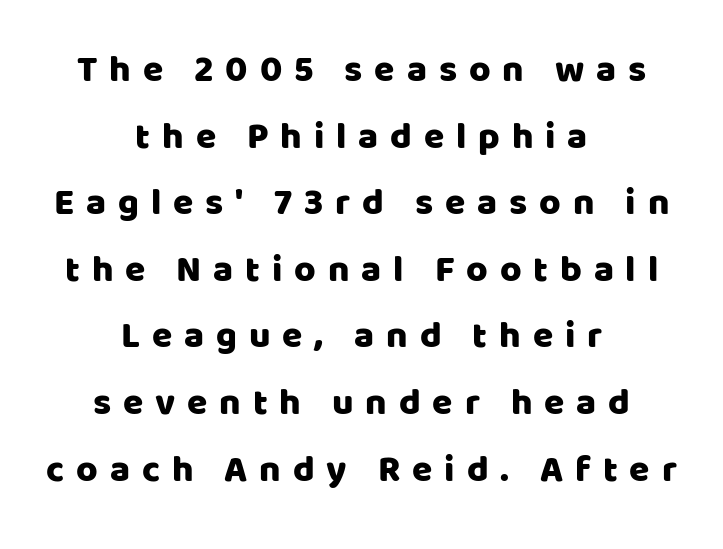
The image shows 37 px sans-serif type, upright; set centered, line spacing 1.8x, unusually wide letter spacing (+0.32 em), not underlined; low stroke contrast and a large x-height.
